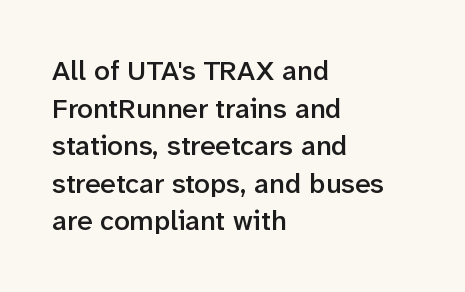
Q: Is the text bold? A: Semi-bold.
Q: Is the text italic (slanted)? A: No, it is upright.
Q: Is the typeface a serif or a sans-serif typeface? A: Sans-serif.
Q: Is the text underlined? A: No.
Q: How is the paragraph aligned? A: Left-aligned.
Q: Is the spacing between letters normal or unusually wide? A: Normal.
Q: Is the spacing between lines tight, normal or loose? A: Normal.
Q: Width (condensed, normal, or wide)? A: Normal.
Q: Stroke contrast? A: Low.
Q: x-height? A: Medium.
Q: Monospaced? A: No.
